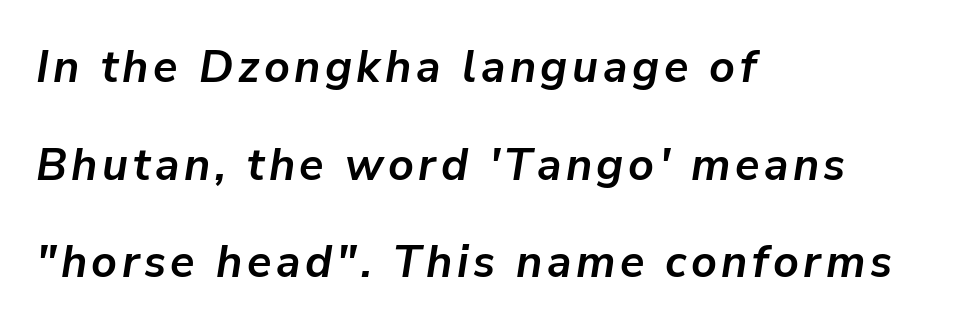
{"italic": "yes", "lean": "right", "slant_degrees": 9, "bold": "yes", "weight": "semibold", "width": "normal", "stroke_contrast": "low", "x_height": "medium", "monospaced": "no", "underline": "no", "align": "left", "line_spacing": "loose", "line_spacing_ratio": 2.17, "glyph_px": 45}
